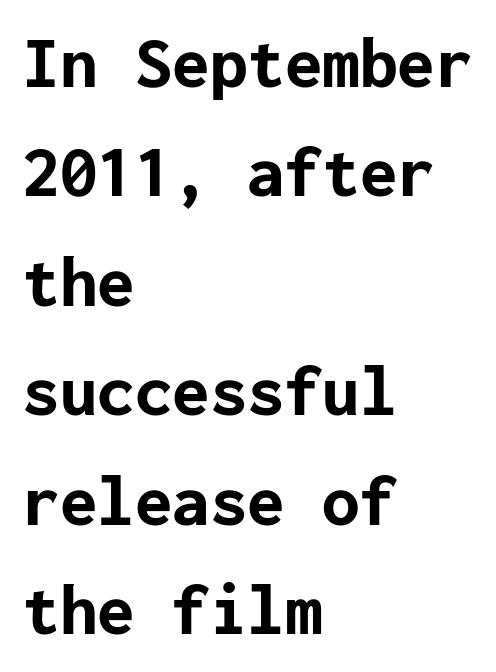
{"serif": "no", "italic": "no", "bold": "yes", "weight": "bold", "width": "normal", "stroke_contrast": "low", "x_height": "medium", "underline": "no", "align": "left", "line_spacing": "normal", "line_spacing_ratio": 1.46, "letter_spacing": "normal", "letter_spacing_em": 0.0, "glyph_px": 75}
